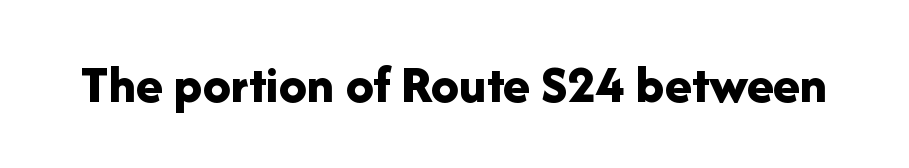
{"serif": "no", "italic": "no", "bold": "yes", "weight": "bold", "width": "normal", "stroke_contrast": "low", "x_height": "medium", "monospaced": "no", "underline": "no", "letter_spacing": "normal", "letter_spacing_em": 0.0, "glyph_px": 55}
